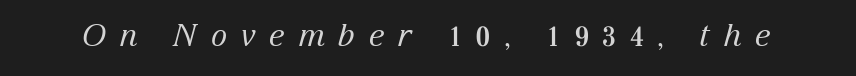
{"serif": "yes", "italic": "yes", "lean": "right", "slant_degrees": 15, "bold": "no", "weight": "regular", "width": "normal", "stroke_contrast": "low", "x_height": "medium", "monospaced": "no", "underline": "no", "letter_spacing": "wide", "letter_spacing_em": 0.43, "glyph_px": 31}
